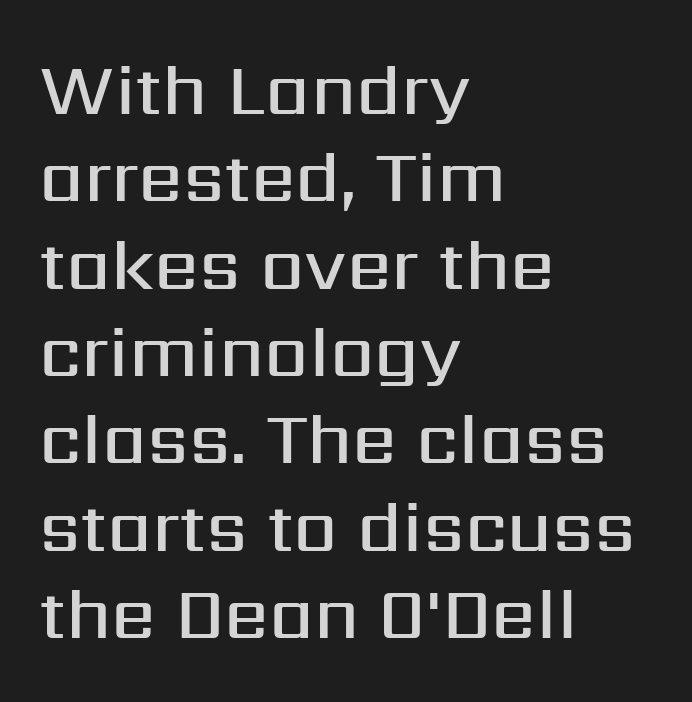
{"serif": "no", "italic": "no", "bold": "semi", "weight": "semibold", "width": "normal", "stroke_contrast": "medium", "x_height": "medium", "monospaced": "no", "underline": "no", "align": "left", "line_spacing_ratio": 1.23, "letter_spacing": "normal", "letter_spacing_em": 0.0, "glyph_px": 71}
